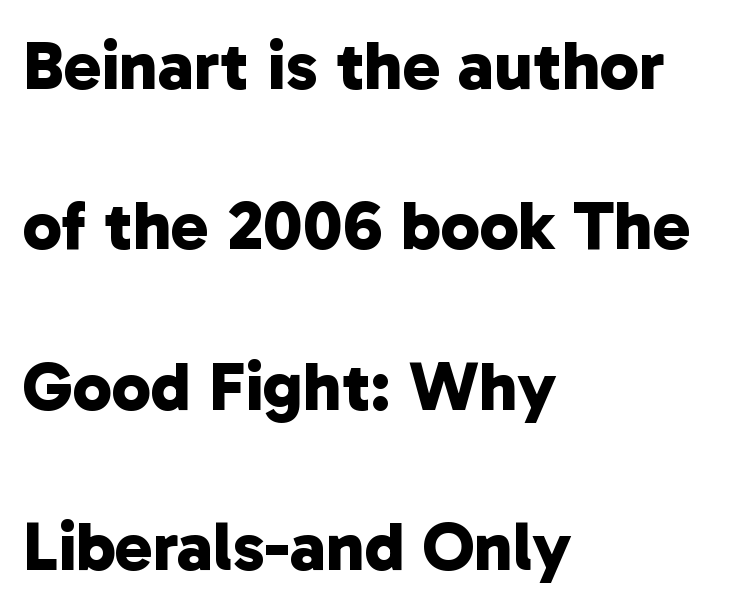
The image shows 70 px bold sans-serif type; set left-aligned, loose line spacing (2.29x), normal letter spacing, not underlined; low stroke contrast and a medium x-height.
